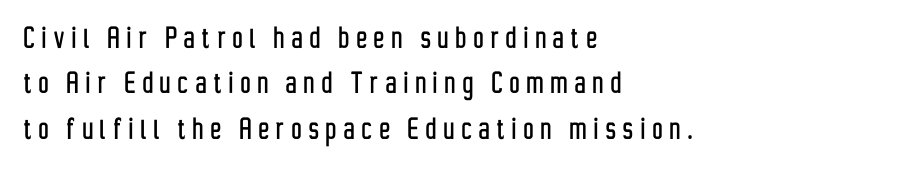
{"serif": "no", "italic": "no", "width": "condensed", "stroke_contrast": "low", "x_height": "medium", "monospaced": "no", "underline": "no", "align": "left", "line_spacing": "normal", "line_spacing_ratio": 1.3, "letter_spacing": "wide", "letter_spacing_em": 0.21, "glyph_px": 35}
